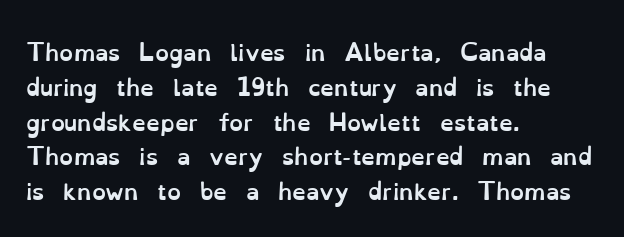
Q: Is the text bold? A: Yes.
Q: Is the text italic (slanted)? A: No, it is upright.
Q: Is the text underlined? A: No.
Q: How is the paragraph aligned? A: Left-aligned.
Q: Is the spacing between letters normal or unusually wide? A: Normal.
Q: Is the spacing between lines tight, normal or loose? A: Normal.
